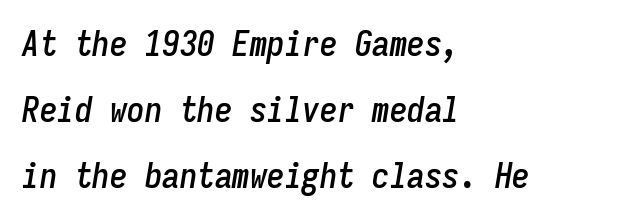
{"italic": "yes", "lean": "right", "slant_degrees": 9, "width": "condensed", "stroke_contrast": "low", "x_height": "medium", "monospaced": "yes", "underline": "no", "align": "left", "line_spacing_ratio": 1.89, "letter_spacing": "normal", "letter_spacing_em": 0.0, "glyph_px": 35}
